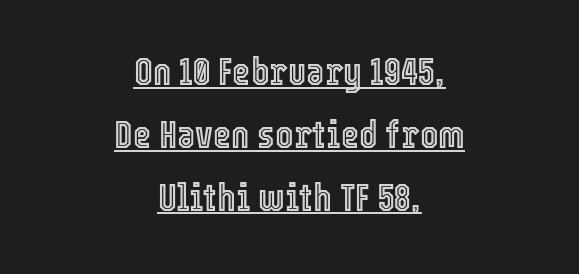
Neither beginnings nor endings align; midpoints do. A typographer would call this underscored text. Is this a fixed-width face? No — the glyphs have proportional, varying widths. The passage shown stacks its lines at a standard gap.
